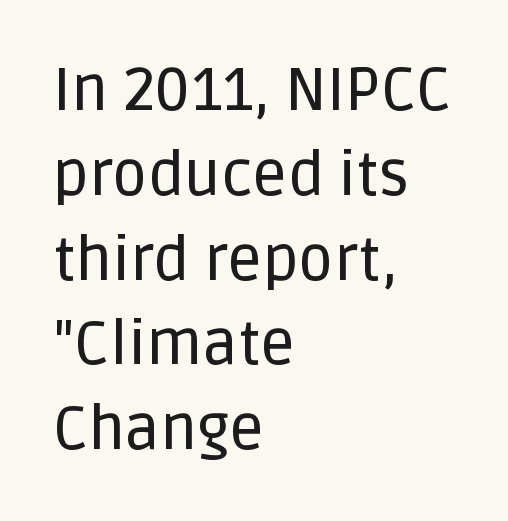
The image shows 61 px sans-serif type, upright; set left-aligned, normal line spacing (1.39x), normal letter spacing, not underlined; low stroke contrast and a large x-height.
